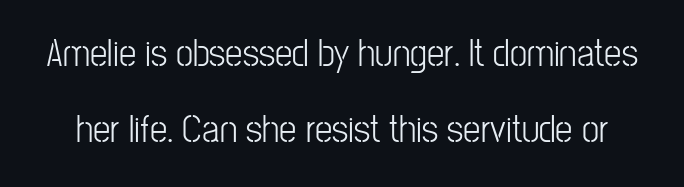
Q: Is the text bold? A: No.
Q: Is the text italic (slanted)? A: No, it is upright.
Q: Is the typeface a serif or a sans-serif typeface? A: Sans-serif.
Q: Is the text underlined? A: No.
Q: Is the spacing between letters normal or unusually wide? A: Normal.
Q: Is the spacing between lines tight, normal or loose? A: Loose.
Q: Width (condensed, normal, or wide)? A: Condensed.
Q: Stroke contrast? A: Low.
Q: x-height? A: Medium.
Q: Monospaced? A: No.
